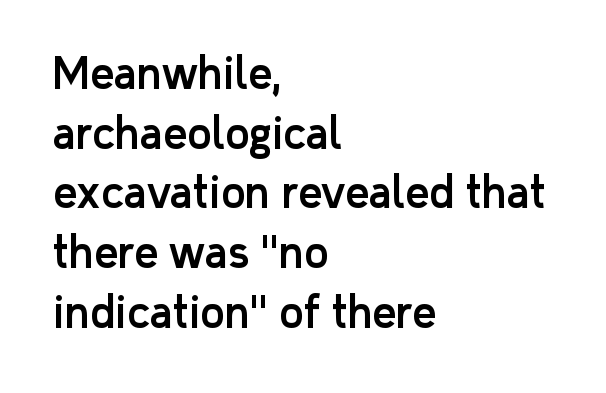
The image shows 42 px sans-serif type, upright; set left-aligned, normal line spacing (1.42x), normal letter spacing, not underlined; low stroke contrast and a medium x-height.
